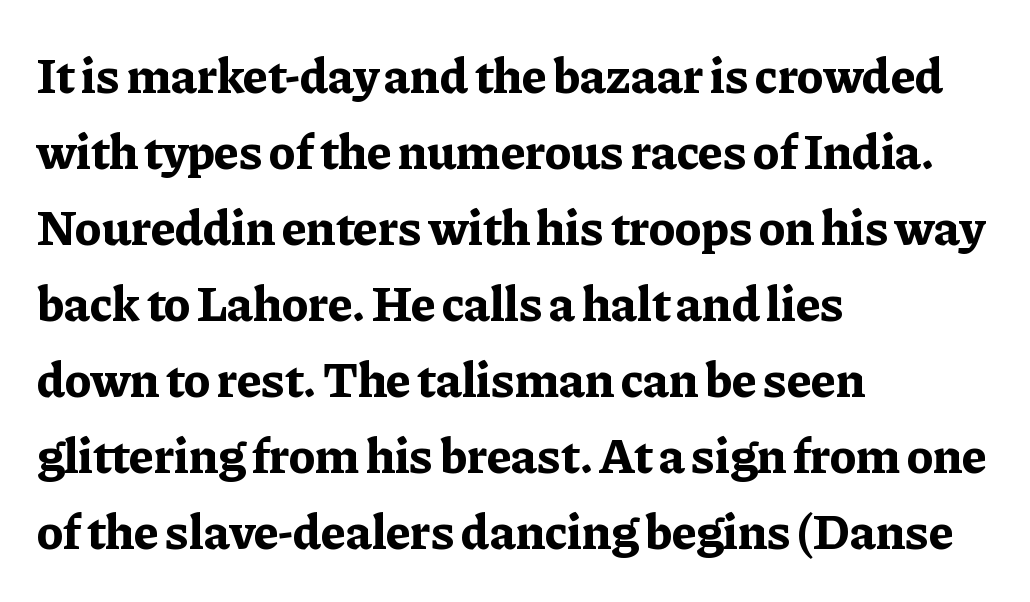
No extra tracking has been applied to these lines. Style check: upright. You could not count columns in this text — the font is proportionally spaced. The rendering uses a bold face; every stroke is thick and dark. The glyphs in this specimen are seriffed.
